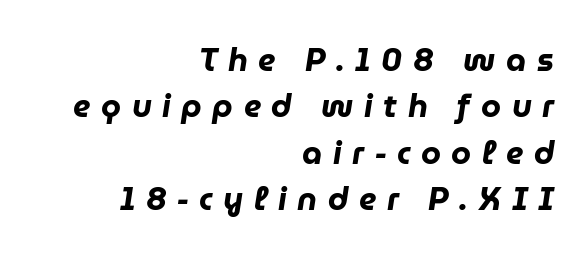
Q: Is the text bold? A: Yes.
Q: Is the text italic (slanted)? A: Yes, it leans right by about 9 degrees.
Q: Is the text underlined? A: No.
Q: How is the paragraph aligned? A: Right-aligned.
Q: Is the spacing between letters normal or unusually wide? A: Unusually wide.
Q: Is the spacing between lines tight, normal or loose? A: Normal.
Q: Width (condensed, normal, or wide)? A: Normal.
Q: Stroke contrast? A: Low.
Q: x-height? A: Medium.
Q: Monospaced? A: No.
